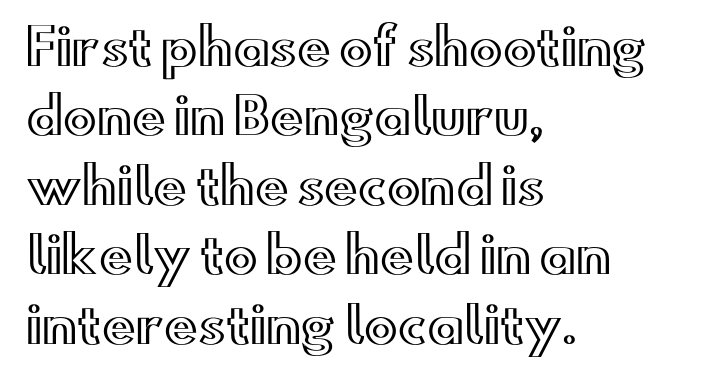
Q: Is the text italic (slanted)? A: No, it is upright.
Q: Is the text underlined? A: No.
Q: How is the paragraph aligned? A: Left-aligned.
Q: Is the spacing between letters normal or unusually wide? A: Normal.
Q: Is the spacing between lines tight, normal or loose? A: Normal.
Q: Width (condensed, normal, or wide)? A: Wide.
Q: x-height? A: Small.
Q: Monospaced? A: No.
